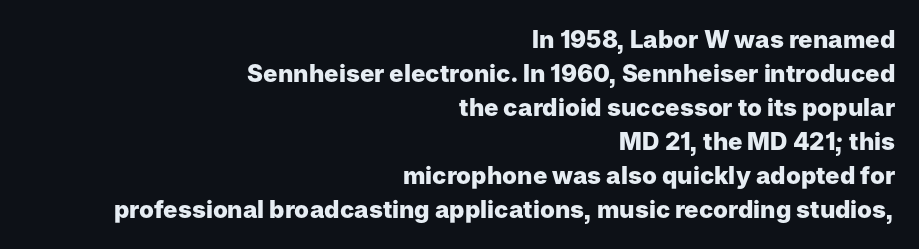
Q: Is the text bold? A: Yes.
Q: Is the text italic (slanted)? A: No, it is upright.
Q: Is the text underlined? A: No.
Q: How is the paragraph aligned? A: Right-aligned.
Q: Is the spacing between letters normal or unusually wide? A: Normal.
Q: Is the spacing between lines tight, normal or loose? A: Normal.
